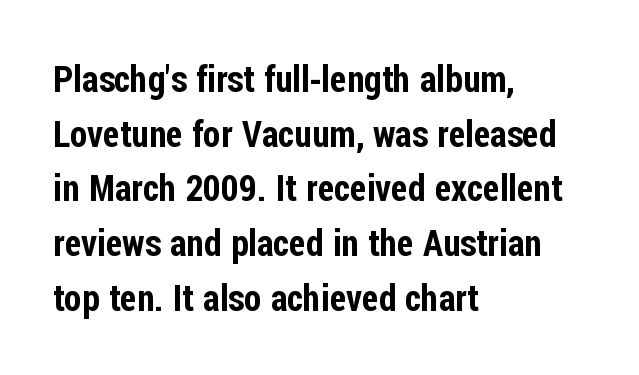
{"serif": "no", "italic": "no", "width": "condensed", "stroke_contrast": "low", "x_height": "medium", "monospaced": "no", "underline": "no", "align": "left", "line_spacing": "normal", "line_spacing_ratio": 1.52, "letter_spacing": "normal", "letter_spacing_em": 0.0, "glyph_px": 36}
